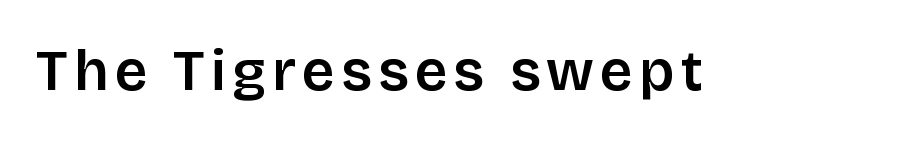
The image shows 57 px sans-serif type, upright; set not underlined; low stroke contrast and a large x-height.
